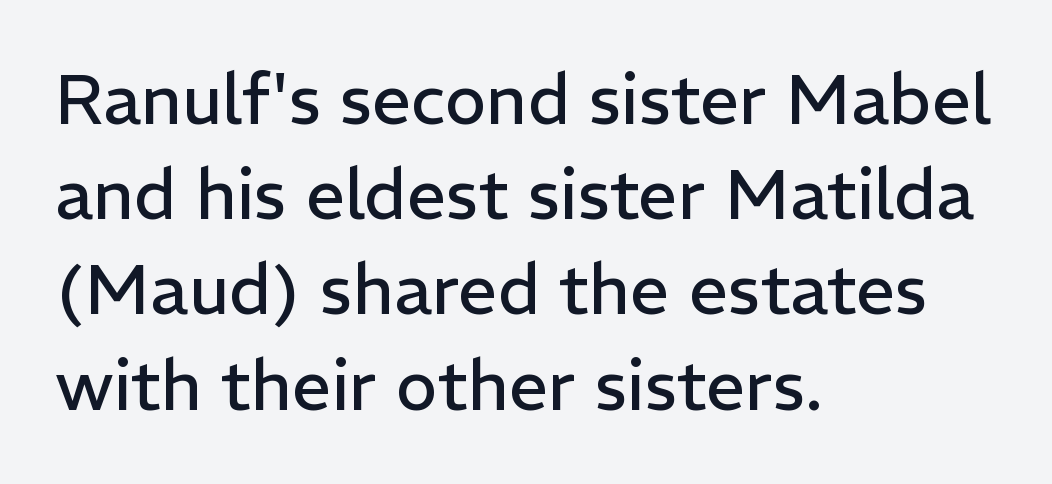
The image shows 70 px regular-weight sans-serif type, upright; set left-aligned, normal line spacing (1.36x), normal letter spacing, not underlined; low stroke contrast and a medium x-height.
